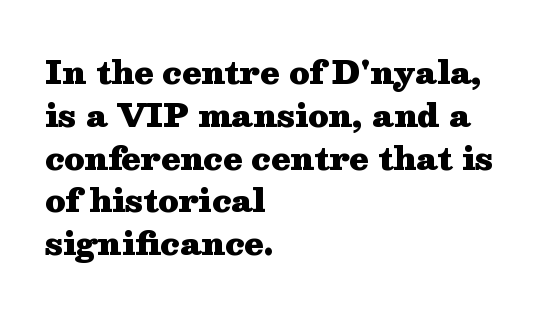
Q: Is the text bold? A: Yes.
Q: Is the text italic (slanted)? A: No, it is upright.
Q: Is the typeface a serif or a sans-serif typeface? A: Serif.
Q: Is the text underlined? A: No.
Q: How is the paragraph aligned? A: Left-aligned.
Q: Is the spacing between letters normal or unusually wide? A: Normal.
Q: Is the spacing between lines tight, normal or loose? A: Normal.
Q: Width (condensed, normal, or wide)? A: Wide.
Q: Stroke contrast? A: Medium.
Q: x-height? A: Medium.
Q: Monospaced? A: No.
